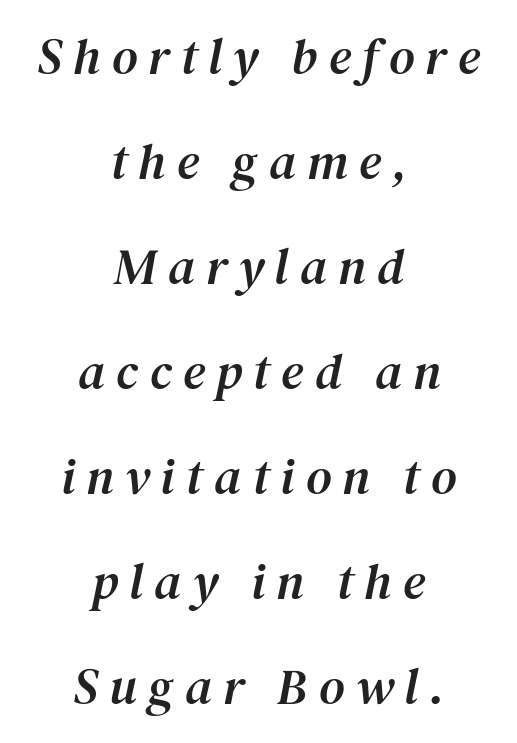
The lettering tilts uniformly, giving the passage an italic look. Stroke terminals: seriffed. Interline gaps are noticeably wide in this sample. The lines are quadded center.
